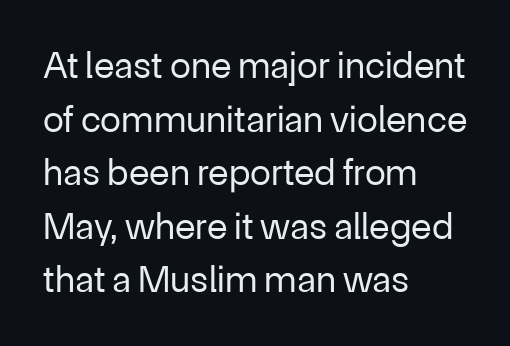
{"serif": "no", "italic": "no", "bold": "no", "weight": "regular", "width": "normal", "stroke_contrast": "low", "x_height": "medium", "monospaced": "no", "underline": "no", "align": "left", "line_spacing": "normal", "line_spacing_ratio": 1.41, "letter_spacing": "normal", "letter_spacing_em": 0.0, "glyph_px": 38}
